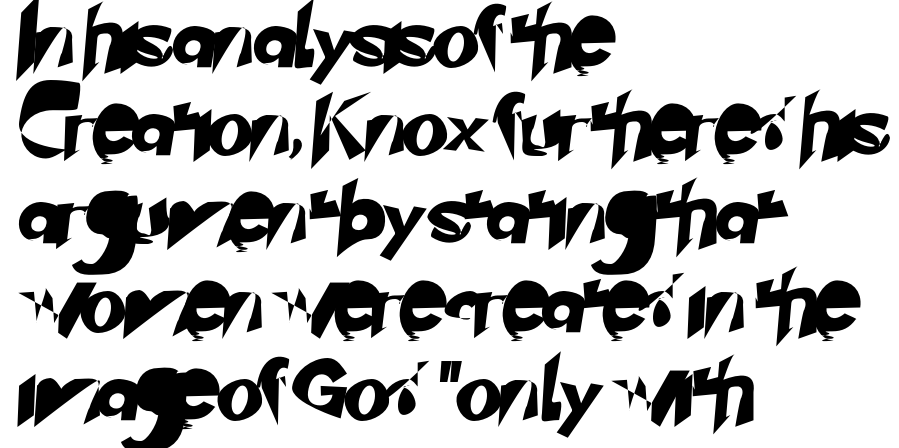
The image shows 60 px sans-serif type; set left-aligned, normal line spacing (1.47x), normal letter spacing, not underlined; low stroke contrast and a small x-height.
